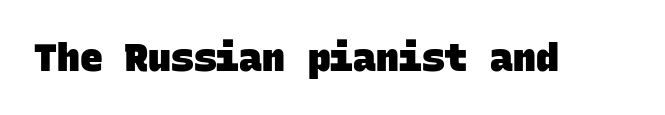
{"serif": "no", "bold": "yes", "weight": "heavy", "width": "normal", "stroke_contrast": "low", "x_height": "large", "monospaced": "yes", "underline": "no", "letter_spacing": "normal", "letter_spacing_em": 0.0, "glyph_px": 38}
